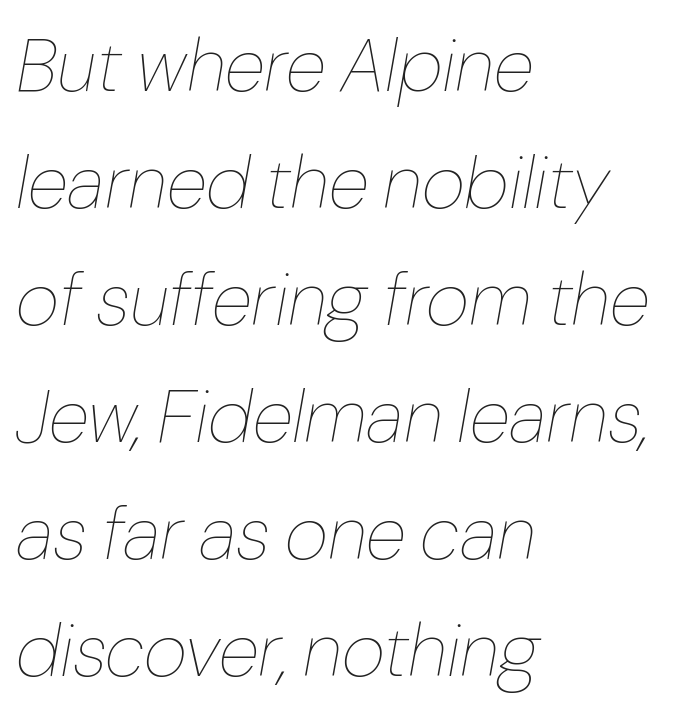
Posture: slanted. Is the block centered? No — it sits flush against the left margin. Nobody touched the tracking dial on this one. Regarding leading, the lines here are spaced in the standard way. Vertical stems look standard width or narrower in stroke. Spacing verdict: proportional, widths tailored to each character.
